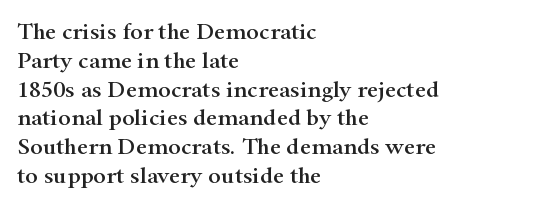
The image shows 24 px text type, upright; set left-aligned, line spacing 1.2x, normal letter spacing, not underlined.
